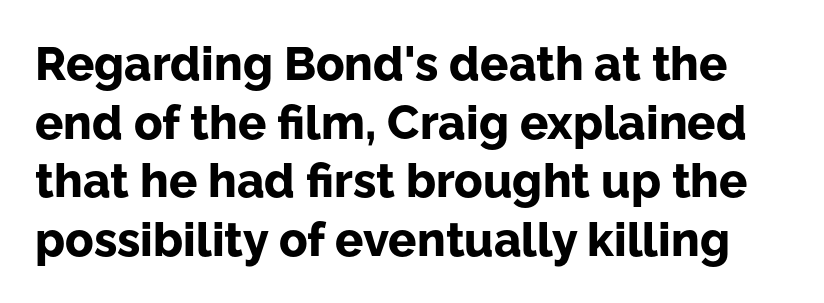
The rendering uses natural spacing where letterforms have individual widths. Only glyphs here, with clear space below each row. Plenty of ink on the page — the face is bold. You can tell it's not italic because the verticals are truly vertical. In terms of letterspacing, this is plain default setting. Whoever set this chose a conventional vertical rhythm.
